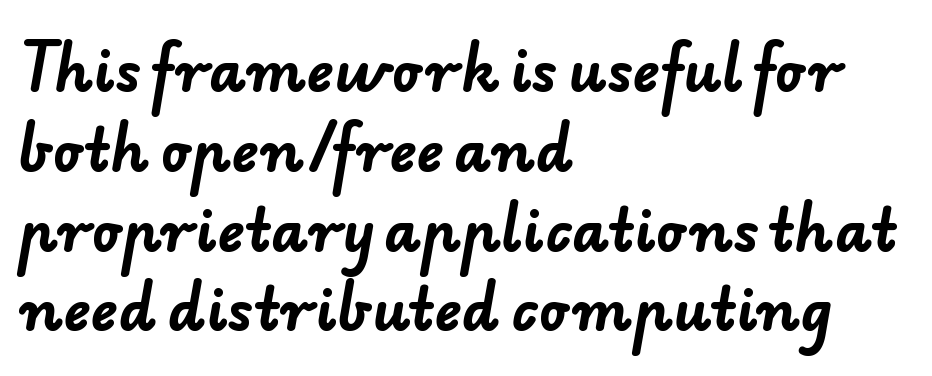
Q: Is the text bold? A: Yes.
Q: Is the typeface a serif or a sans-serif typeface? A: Sans-serif.
Q: Is the text underlined? A: No.
Q: How is the paragraph aligned? A: Left-aligned.
Q: Is the spacing between letters normal or unusually wide? A: Normal.
Q: Is the spacing between lines tight, normal or loose? A: Normal.
Q: Width (condensed, normal, or wide)? A: Normal.
Q: Stroke contrast? A: Low.
Q: x-height? A: Small.
Q: Monospaced? A: No.
